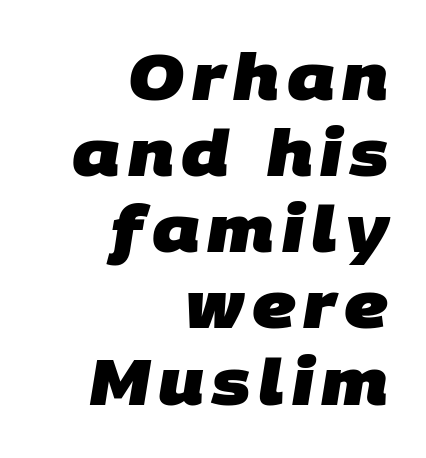
These words are printed bold, with thick strokes throughout. Each letter's strokes conclude bluntly, with no projecting serifs. Descenders hang freely into open space. Line ends are locked; line starts wander. Looks like regular typesetting: each glyph gets only the width it needs.
